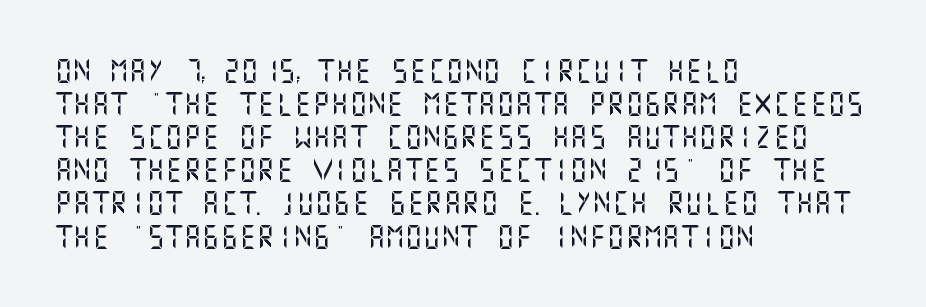
Q: Is the text italic (slanted)? A: No, it is upright.
Q: Is the text underlined? A: No.
Q: How is the paragraph aligned? A: Left-aligned.
Q: Is the spacing between letters normal or unusually wide? A: Normal.
Q: Is the spacing between lines tight, normal or loose? A: Normal.
